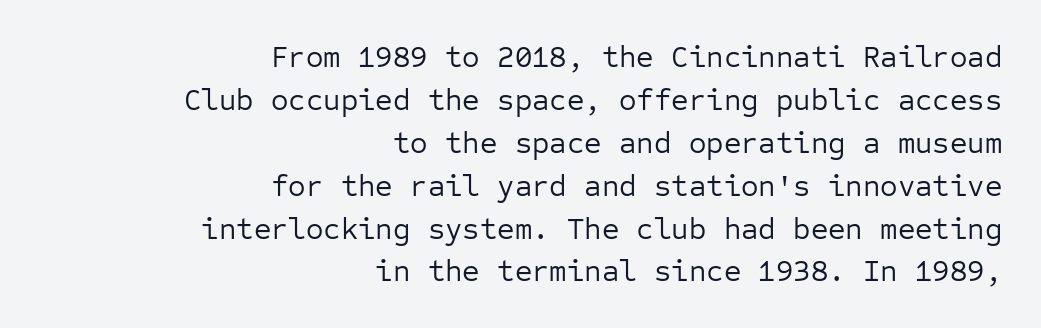
Q: Is the text bold? A: No.
Q: Is the text italic (slanted)? A: No, it is upright.
Q: Is the typeface a serif or a sans-serif typeface? A: Sans-serif.
Q: Is the text underlined? A: No.
Q: How is the paragraph aligned? A: Right-aligned.
Q: Is the spacing between letters normal or unusually wide? A: Normal.
Q: Is the spacing between lines tight, normal or loose? A: Normal.
Q: Width (condensed, normal, or wide)? A: Normal.
Q: Stroke contrast? A: Low.
Q: x-height? A: Medium.
Q: Monospaced? A: Yes.
